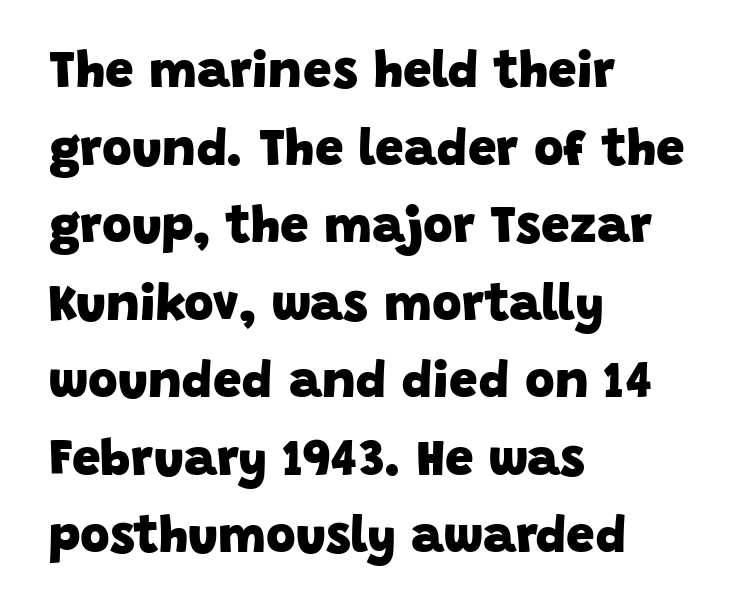
Does the leading feel generous? No, just average. Bare-footed words on every line. Left-aligned paragraph, ragged on the right. Nobody touched the tracking dial on this one. The face used here is proportionally spaced, like ordinary book or web type.
